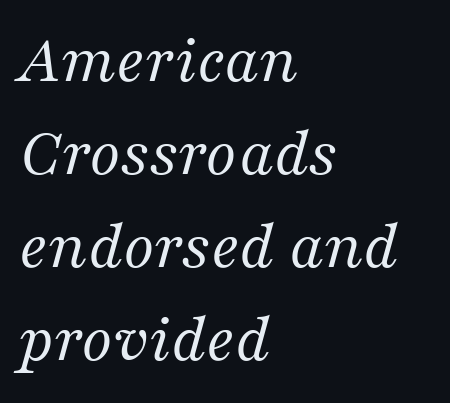
The image shows 70 px regular-weight serif type, italic (leaning right); set left-aligned, normal line spacing (1.33x), normal letter spacing, not underlined; medium stroke contrast and a medium x-height.
